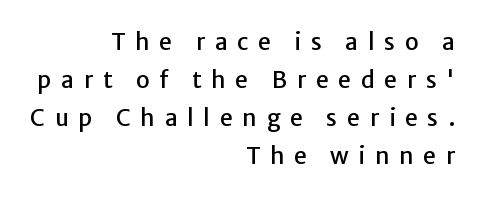
This rendering uses right alignment, leaving the left contour irregular. Horizontal bands of white between lines are of average thickness. Only glyphs here, with clear space below each row. Ascenders rise straight up at ninety degrees.
